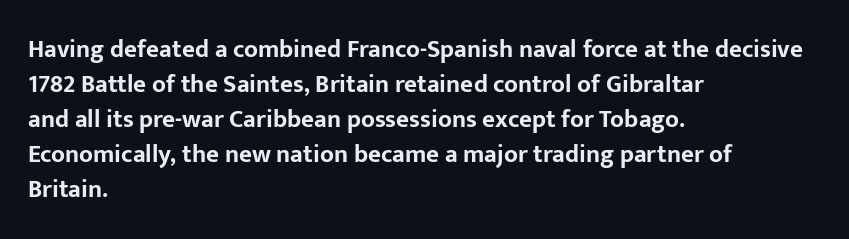
The image shows 25 px bold type, upright; set left-aligned, normal line spacing (1.4x), normal letter spacing, not underlined.
